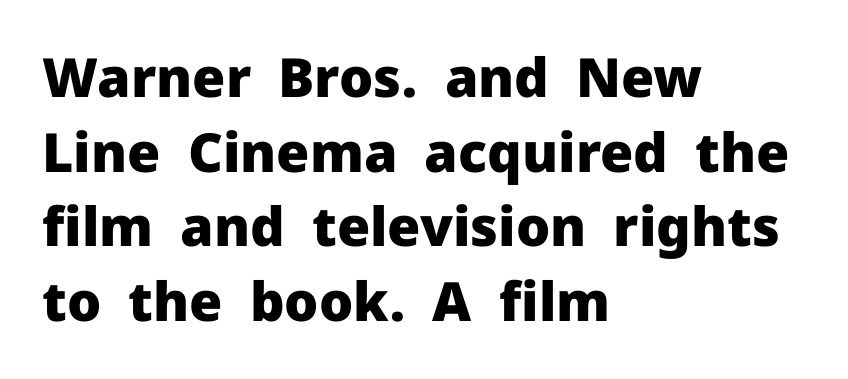
The image shows 54 px heavy sans-serif type, upright; set left-aligned, normal line spacing (1.38x), normal letter spacing, not underlined; low stroke contrast and a medium x-height.
